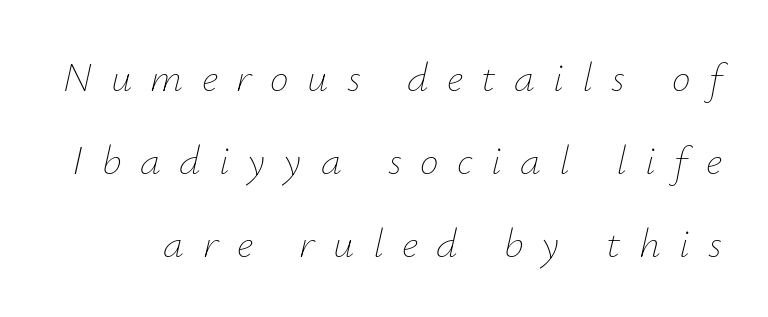
{"italic": "yes", "lean": "right", "slant_degrees": 12, "bold": "no", "weight": "thin", "width": "normal", "stroke_contrast": "low", "x_height": "small", "monospaced": "no", "underline": "no", "line_spacing": "loose", "line_spacing_ratio": 1.98, "letter_spacing": "wide", "letter_spacing_em": 0.44, "glyph_px": 42}
